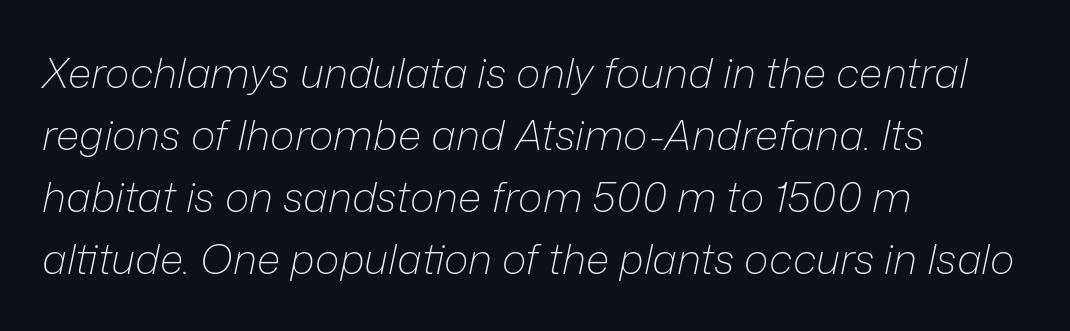
Looks like regular typesetting: each glyph gets only the width it needs. Regular leading. Left-aligned paragraph, ragged on the right. Each row of text sits above clean, open space. Tracking value appears to be zero — textbook default spacing.
